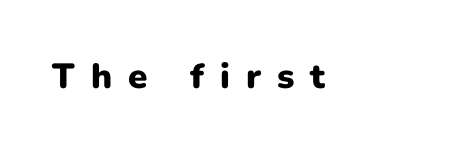
{"serif": "no", "italic": "no", "bold": "yes", "weight": "heavy", "width": "normal", "stroke_contrast": "low", "x_height": "medium", "monospaced": "no", "underline": "no", "align": "left", "letter_spacing": "wide", "letter_spacing_em": 0.46, "glyph_px": 35}
